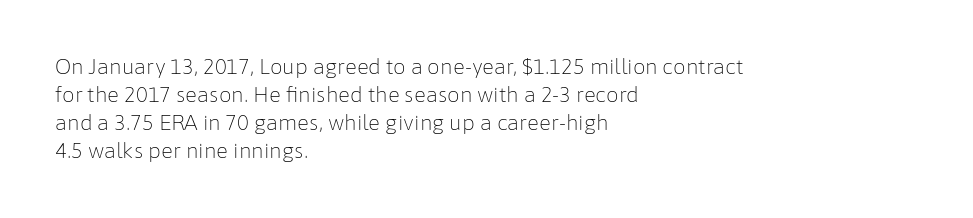
Q: Is the text bold? A: No.
Q: Is the text italic (slanted)? A: No, it is upright.
Q: Is the text underlined? A: No.
Q: How is the paragraph aligned? A: Left-aligned.
Q: Is the spacing between letters normal or unusually wide? A: Normal.
Q: Is the spacing between lines tight, normal or loose? A: Normal.
